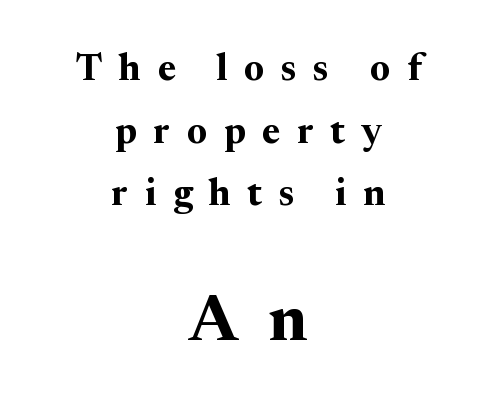
{"serif": "yes", "italic": "no", "bold": "yes", "weight": "bold", "width": "normal", "stroke_contrast": "medium", "x_height": "medium", "monospaced": "no", "underline": "no", "align": "center", "line_spacing": "normal", "line_spacing_ratio": 1.69, "letter_spacing": "wide", "letter_spacing_em": 0.45, "larger_block": "second", "size_ratio": 1.76, "glyph_px": 65}
